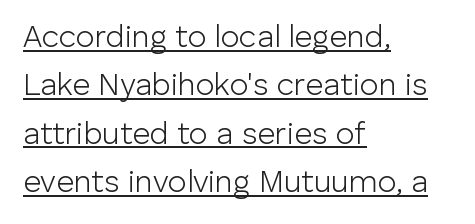
Q: Is the text bold? A: No.
Q: Is the text italic (slanted)? A: No, it is upright.
Q: Is the typeface a serif or a sans-serif typeface? A: Sans-serif.
Q: Is the text underlined? A: Yes.
Q: How is the paragraph aligned? A: Left-aligned.
Q: Is the spacing between letters normal or unusually wide? A: Normal.
Q: Is the spacing between lines tight, normal or loose? A: Normal.
Q: Width (condensed, normal, or wide)? A: Normal.
Q: Stroke contrast? A: Low.
Q: x-height? A: Medium.
Q: Monospaced? A: No.
